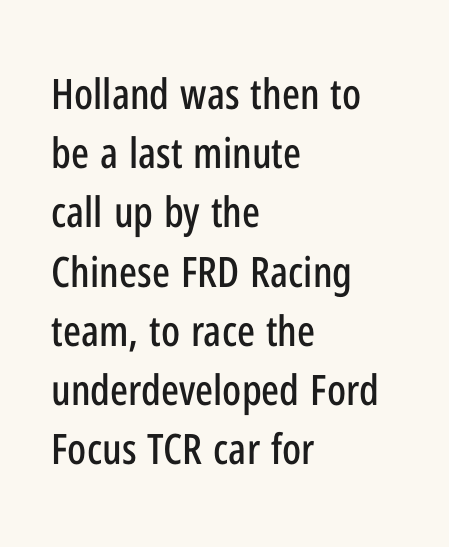
This is roman type, the default non-slanted kind. This sample has the flowing, uneven cadence of proportional lettering. Here the glyphs are tracked normally, forming tight word shapes. These lines are set flush left with a ragged right edge. The face used here is a sans, in the tradition of grotesques and geometrics.
